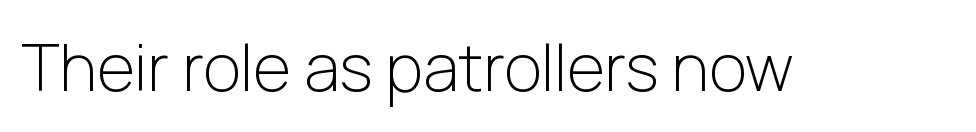
The image shows 65 px light sans-serif type, upright; set normal letter spacing, not underlined; low stroke contrast and a medium x-height.
